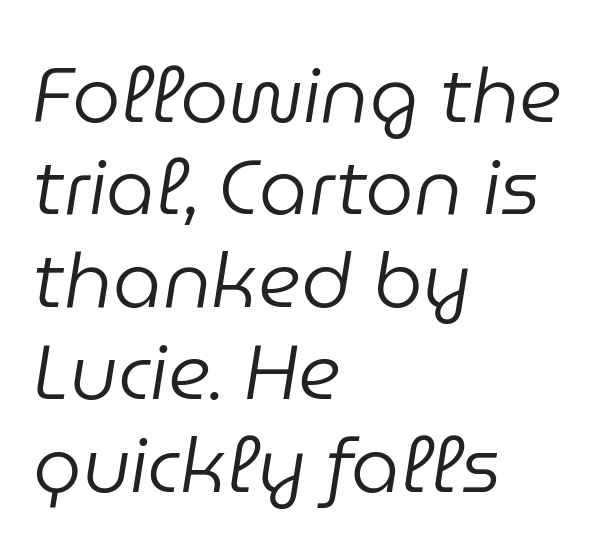
Q: Is the text bold? A: No.
Q: Is the text italic (slanted)? A: Yes, it leans right by about 9 degrees.
Q: Is the text underlined? A: No.
Q: How is the paragraph aligned? A: Left-aligned.
Q: Is the spacing between letters normal or unusually wide? A: Normal.
Q: Width (condensed, normal, or wide)? A: Normal.
Q: Stroke contrast? A: Low.
Q: x-height? A: Medium.
Q: Monospaced? A: No.
